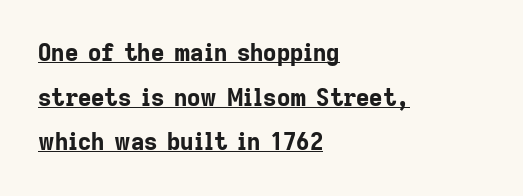
The image shows 23 px bold type, upright; set left-aligned, loose line spacing (1.94x), normal letter spacing, underlined.
